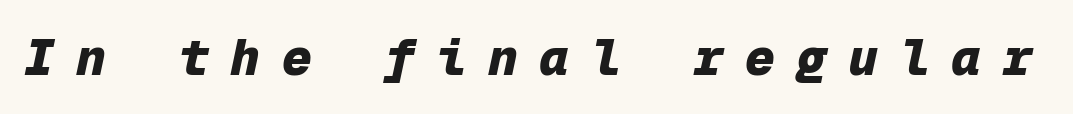
{"italic": "yes", "lean": "right", "slant_degrees": 12, "bold": "yes", "weight": "heavy", "width": "normal", "stroke_contrast": "low", "x_height": "medium", "monospaced": "yes", "underline": "no", "letter_spacing": "wide", "letter_spacing_em": 0.43, "glyph_px": 50}
